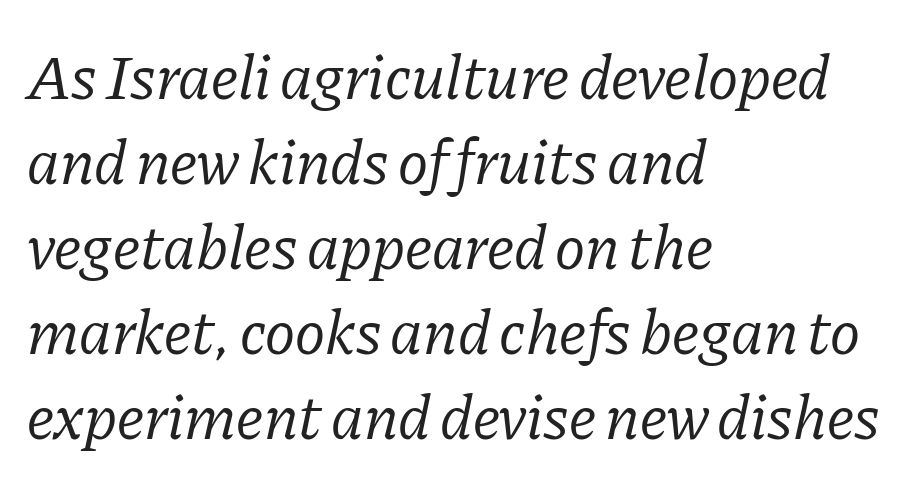
A typesetter would label this face a serif. Designer's note — italics engaged. The face used here is proportionally spaced, like ordinary book or web type. A normal amount of white space separates one row of letters from the next. Standard letterfit; no display-style spreading of the glyphs.
